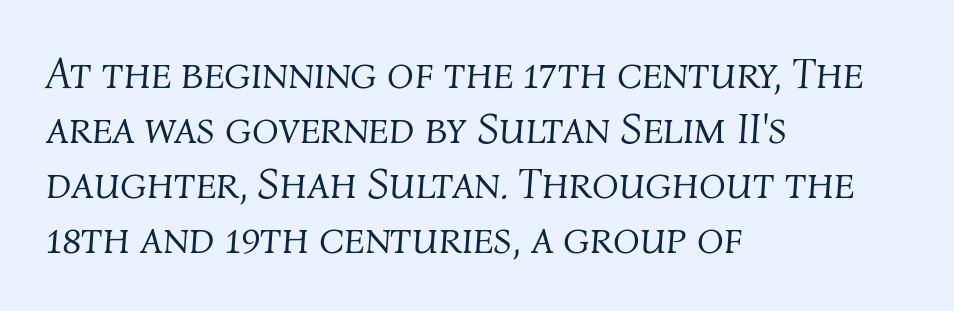
Words float on clear page, feet unadorned. The vertical gap from one line to the next is medium. Ink coverage per letter is moderate at most. The typesetter chose a ragged-right arrangement here.
